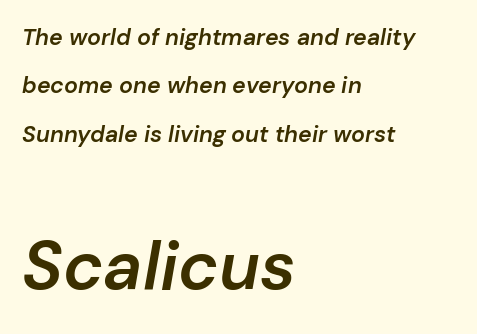
{"italic": "yes", "lean": "right", "slant_degrees": 10, "bold": "semi", "weight": "semibold", "width": "normal", "stroke_contrast": "low", "x_height": "medium", "monospaced": "no", "underline": "no", "align": "left", "line_spacing": "loose", "line_spacing_ratio": 2.1, "letter_spacing": "normal", "letter_spacing_em": 0.0, "larger_block": "second", "size_ratio": 2.96, "glyph_px": 68}
